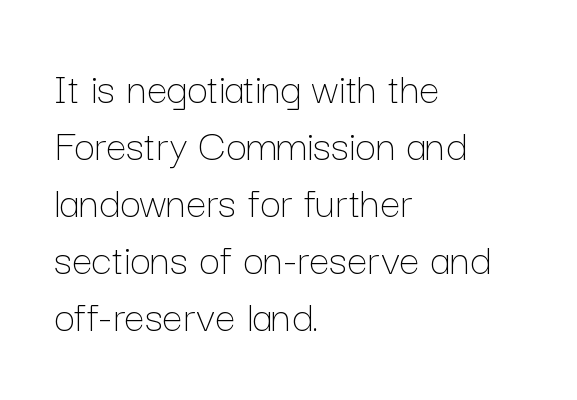
The image shows 46 px thin type, upright; set left-aligned, line spacing 1.24x, normal letter spacing, not underlined; low stroke contrast and a medium x-height.
